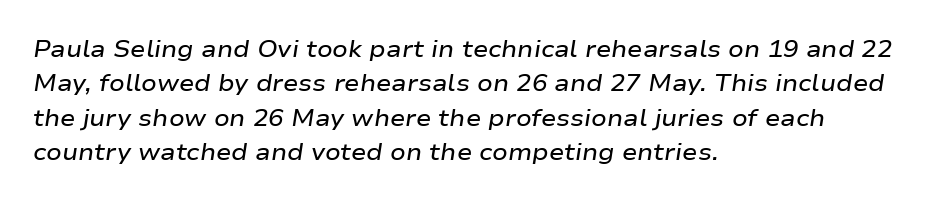
How are the letters spaced? Ordinarily, with no added tracking. Italic: yes, the glyphs are oblique. One glance says typical: line gaps are just what's usual. Weight check: semibold — heavier than regular, not quite bold. All the whitespace from short lines collects on the right. The glyphs are unaccompanied by any horizontal stroke below them.
